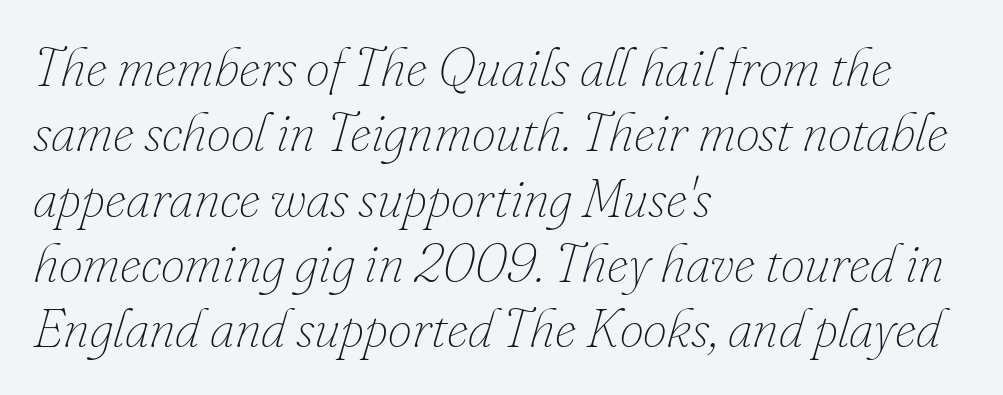
{"italic": "yes", "lean": "right", "slant_degrees": 16, "bold": "no", "weight": "thin", "width": "normal", "stroke_contrast": "low", "x_height": "small", "monospaced": "no", "underline": "no", "align": "left", "line_spacing_ratio": 1.21, "letter_spacing": "normal", "letter_spacing_em": 0.0, "glyph_px": 54}
